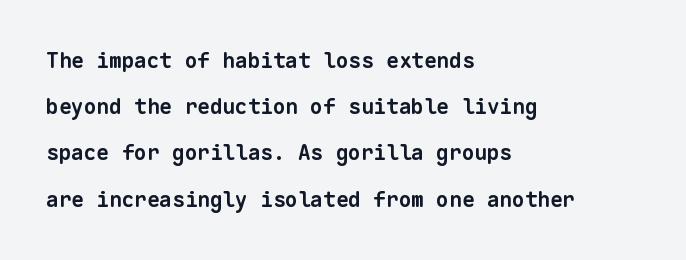
The image shows 21 px bold type; set left-aligned, loose line spacing (2.2x), normal letter spacing, not underlined.
